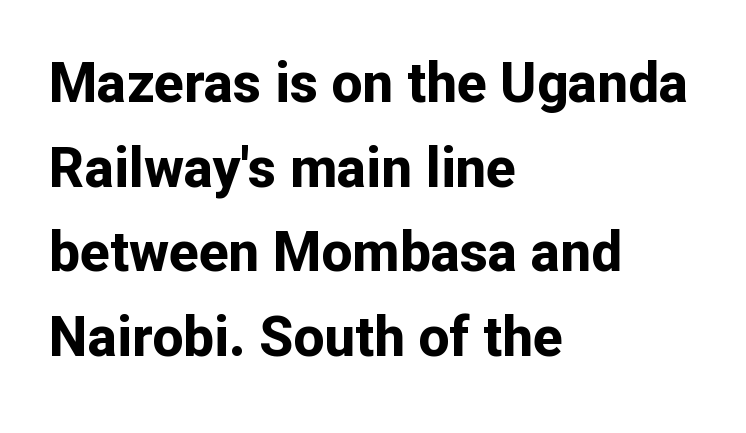
{"serif": "no", "italic": "no", "bold": "yes", "weight": "bold", "width": "normal", "stroke_contrast": "low", "x_height": "medium", "monospaced": "no", "underline": "no", "align": "left", "line_spacing": "normal", "line_spacing_ratio": 1.54, "letter_spacing": "normal", "letter_spacing_em": 0.0, "glyph_px": 55}
